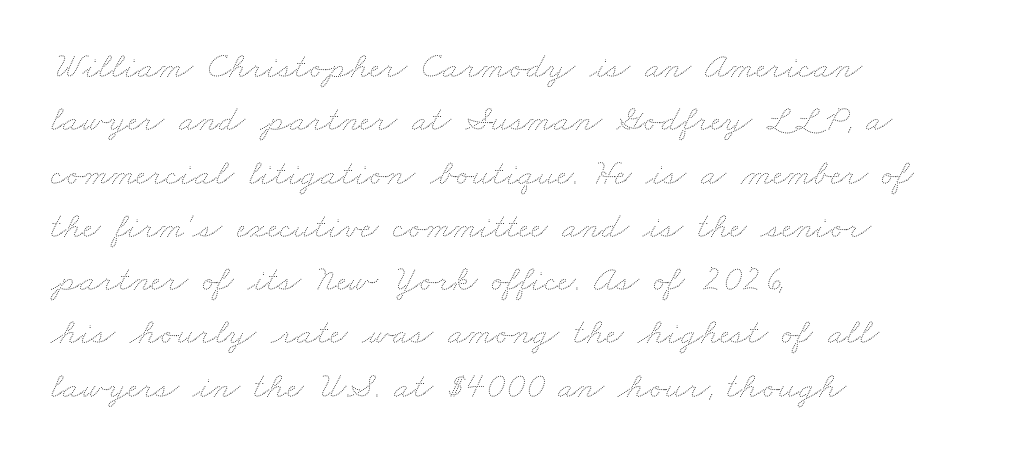
The image shows 37 px thin, wide type; set left-aligned, normal line spacing (1.44x), normal letter spacing, not underlined; medium stroke contrast and a small x-height.
